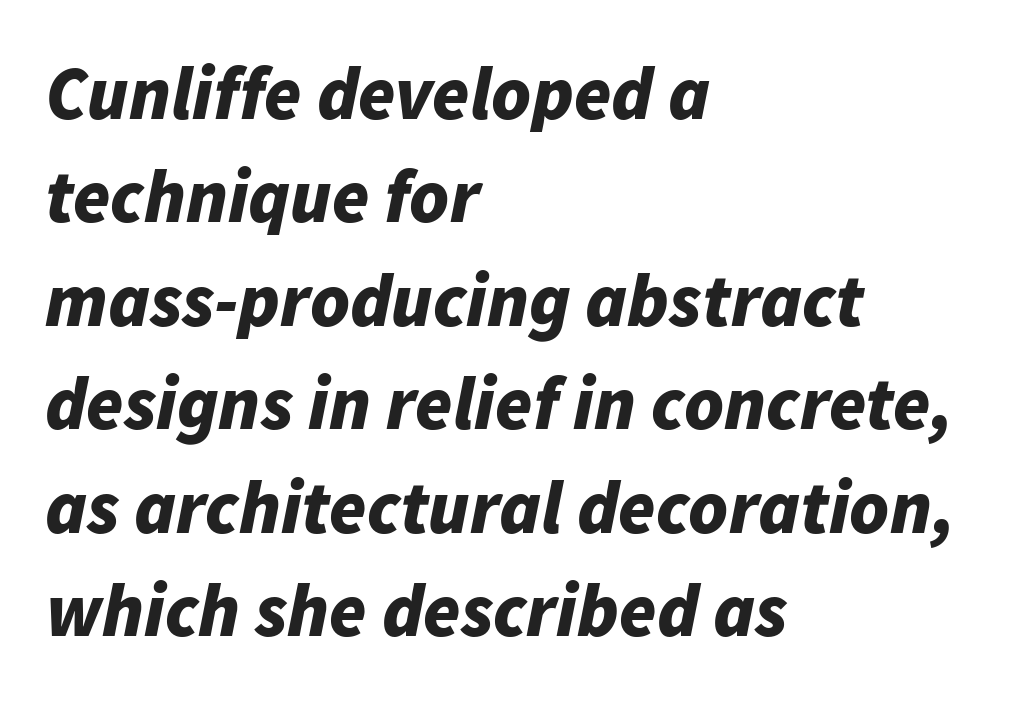
The image shows 75 px bold type, italic (leaning right); set left-aligned, normal line spacing (1.38x), normal letter spacing, not underlined; low stroke contrast and a medium x-height.
